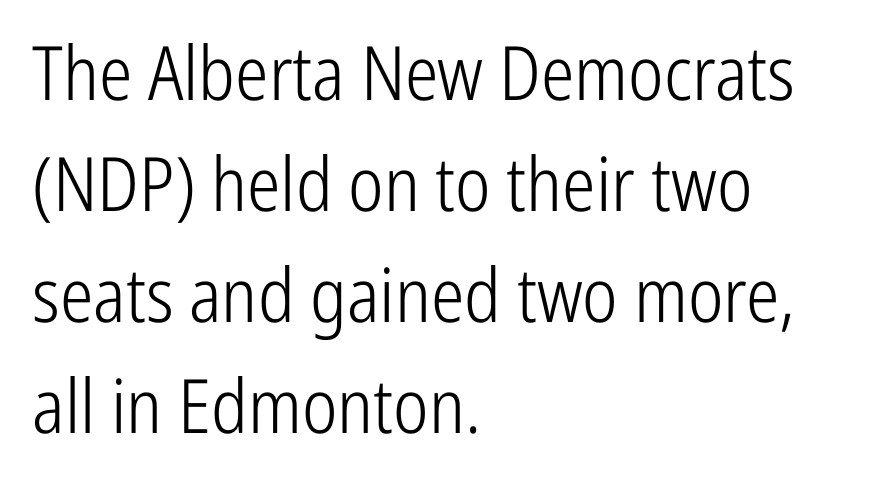
These lines sit exactly where default settings would place them. A typesetter would call this proportional, since set widths differ per character. Teacher's note: observe the even left margin — that is flush-left alignment. A typesetter would mark this as roman, not italic. No word sits above an underline.
